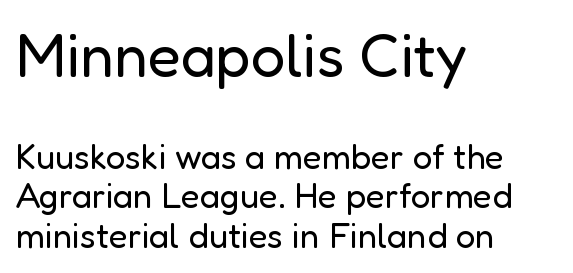
{"serif": "no", "italic": "no", "bold": "no", "weight": "regular", "width": "normal", "stroke_contrast": "low", "x_height": "medium", "monospaced": "no", "underline": "no", "align": "left", "line_spacing": "tight", "line_spacing_ratio": 1.13, "letter_spacing": "normal", "letter_spacing_em": 0.0, "larger_block": "first", "size_ratio": 1.74, "glyph_px": 61}
